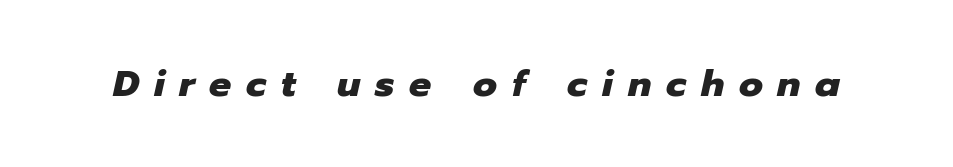
The image shows 37 px heavy type, italic (leaning right); set unusually wide letter spacing (+0.4 em), not underlined; low stroke contrast and a medium x-height.
